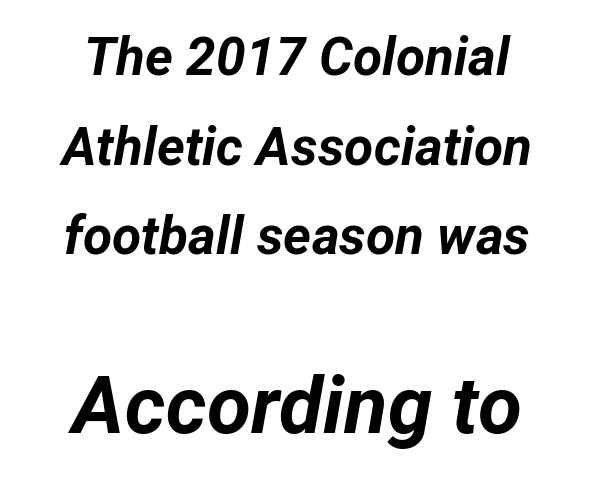
Q: Is the text bold? A: Yes.
Q: Is the text italic (slanted)? A: Yes, it leans right by about 12 degrees.
Q: Is the text underlined? A: No.
Q: How is the paragraph aligned? A: Centered.
Q: Is the spacing between letters normal or unusually wide? A: Normal.
Q: Is the spacing between lines tight, normal or loose? A: Normal.
Q: Which block of text is set in a larger size, the first (top) or the second (bottom)? A: The second (bottom) one.
Q: Width (condensed, normal, or wide)? A: Normal.
Q: Stroke contrast? A: Low.
Q: x-height? A: Medium.
Q: Monospaced? A: No.
